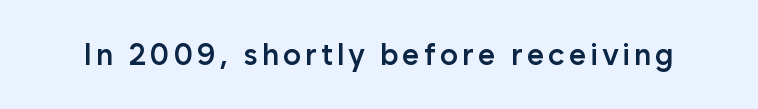
{"serif": "no", "italic": "no", "bold": "semi", "weight": "semibold", "width": "normal", "stroke_contrast": "low", "x_height": "medium", "monospaced": "no", "underline": "no", "glyph_px": 30}
